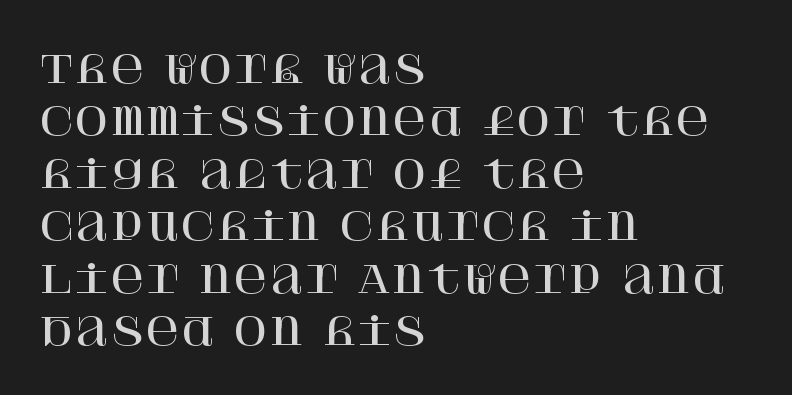
The words here are not underlined. Is this a sans? No — the strokes have serifs. In terms of leading, this rendering sits right in the middle. It's the straight-up-and-down kind of type. This sample uses plain, unmodified letter spacing.
